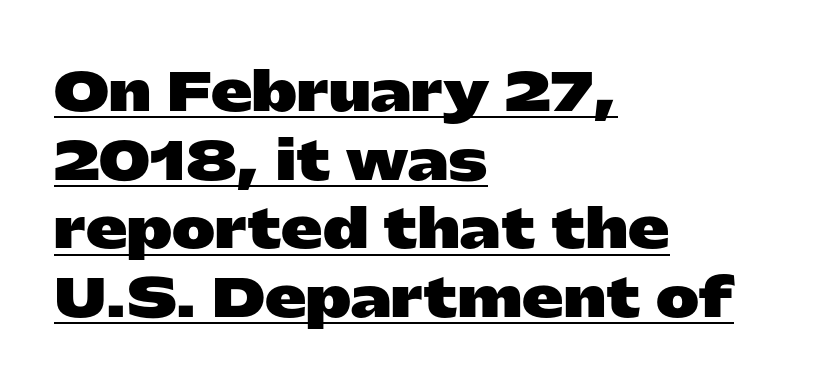
In terms of posture, this sample is upright. Spacing verdict: proportional, widths tailored to each character. You'd pick this weight for a headline — it's a proper bold. Here the glyphs are tracked normally, forming tight word shapes. Serifs: no, the terminals of the letterforms are clean.
